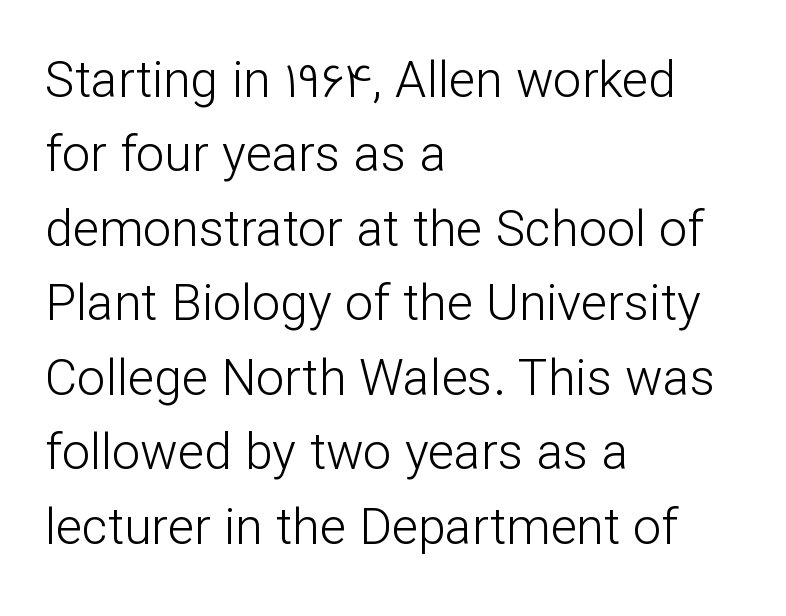
The image shows 50 px light sans-serif type, upright; set left-aligned, normal line spacing (1.49x), normal letter spacing, not underlined; low stroke contrast and a medium x-height.
